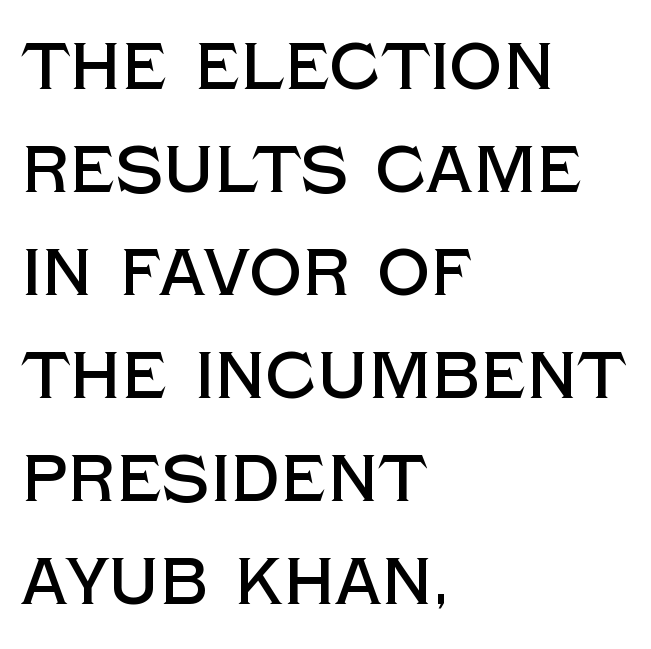
Students, note that the glyphs here touch the page at normal intervals. Note the varied advance widths — an 'i' is clearly narrower than an 'm'. The passage shown is not underscored anywhere. Is there much room between lines? A standard amount, neither cramped nor airy.
